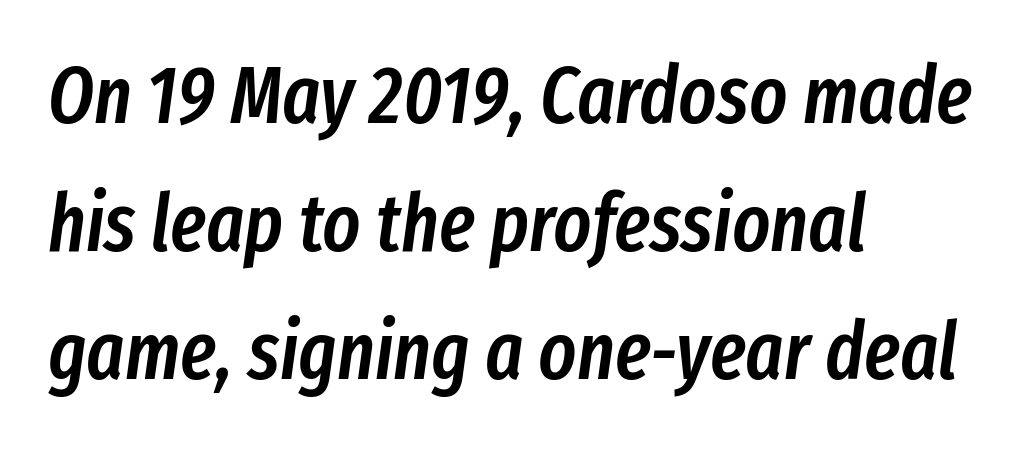
The image shows 80 px semibold, condensed type, italic (leaning right); set left-aligned, normal line spacing (1.6x), normal letter spacing, not underlined; low stroke contrast and a medium x-height.
